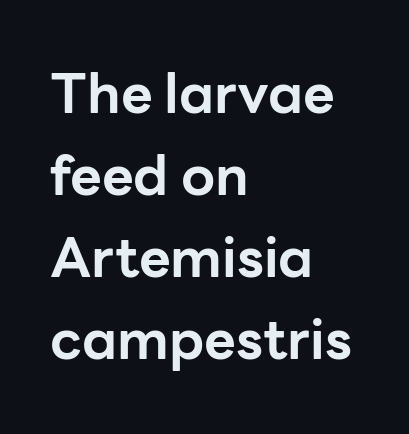
{"serif": "no", "italic": "no", "bold": "yes", "weight": "bold", "width": "normal", "stroke_contrast": "low", "x_height": "medium", "monospaced": "no", "underline": "no", "align": "left", "line_spacing": "normal", "line_spacing_ratio": 1.49, "letter_spacing": "normal", "letter_spacing_em": 0.0, "glyph_px": 55}
